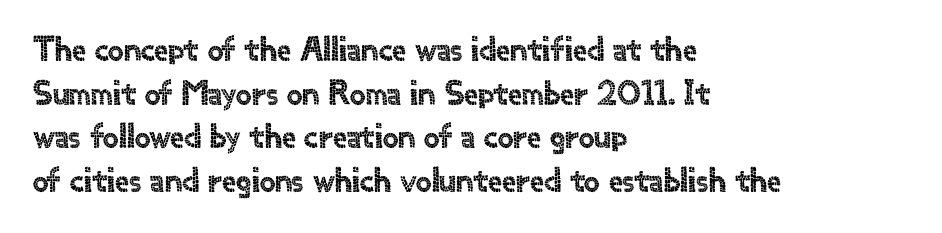
The specimen omits any rule beneath the text block's lines. Check where the strokes stop: nothing finishes them off — pure sans. The letters stand upright; this is a roman face. Inter-character spacing is left at the font's built-in metrics. The rendering uses natural spacing where letterforms have individual widths. The vertical gap from one line to the next is medium.
